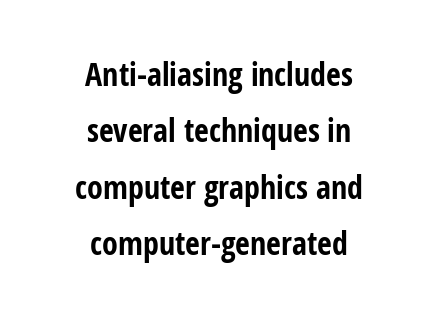
Q: Is the text bold? A: Yes.
Q: Is the text italic (slanted)? A: No, it is upright.
Q: Is the typeface a serif or a sans-serif typeface? A: Sans-serif.
Q: Is the text underlined? A: No.
Q: How is the paragraph aligned? A: Centered.
Q: Is the spacing between letters normal or unusually wide? A: Normal.
Q: Width (condensed, normal, or wide)? A: Condensed.
Q: Stroke contrast? A: Low.
Q: x-height? A: Medium.
Q: Monospaced? A: No.
